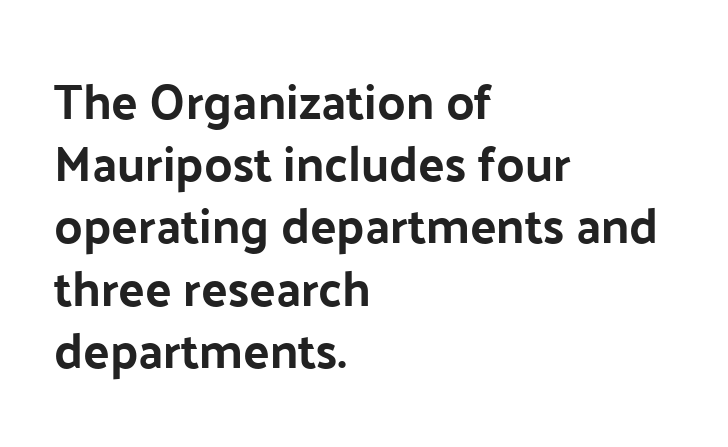
A typesetter would call this proportional, since set widths differ per character. Is the block centered? No — it sits flush against the left margin. In terms of letterform style, serifs are entirely absent. Interline gaps are of average width in this sample. Honestly, there is no underline to notice here at all. This is roman type, the default non-slanted kind.
